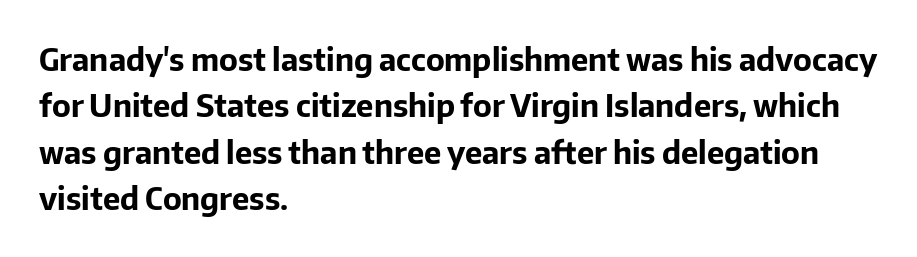
The image shows 31 px bold sans-serif type, upright; set left-aligned, normal line spacing (1.5x), normal letter spacing, not underlined; low stroke contrast and a medium x-height.
